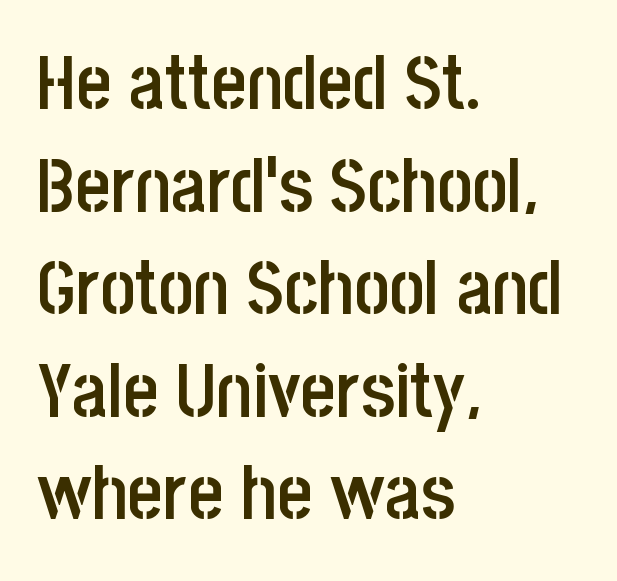
Q: Is the text bold? A: Semi-bold.
Q: Is the text italic (slanted)? A: No, it is upright.
Q: Is the typeface a serif or a sans-serif typeface? A: Sans-serif.
Q: Is the text underlined? A: No.
Q: How is the paragraph aligned? A: Left-aligned.
Q: Is the spacing between letters normal or unusually wide? A: Normal.
Q: Is the spacing between lines tight, normal or loose? A: Normal.
Q: Width (condensed, normal, or wide)? A: Condensed.
Q: Stroke contrast? A: Low.
Q: x-height? A: Large.
Q: Monospaced? A: No.
